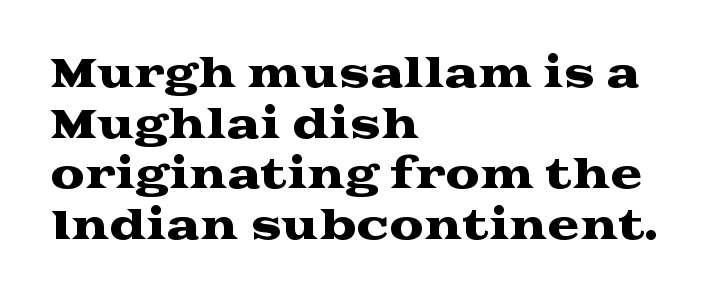
Leftover space on each line is placed entirely after the last word. Whoever set this chose a conventional vertical rhythm. Short note: letters normally spaced. Font category for this specimen: serif.
